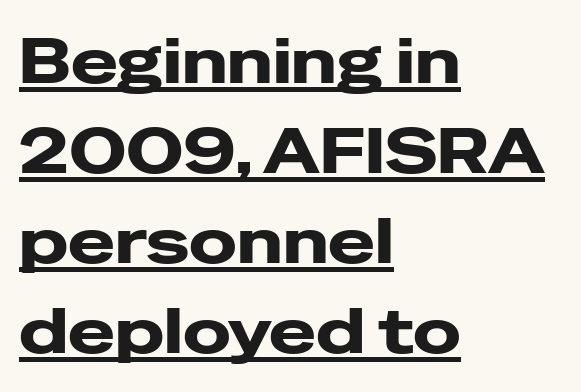
It's the straight-up-and-down kind of type. A typesetter would call this proportional, since set widths differ per character. This block has exactly the height ordinary leading produces. This rendering leaves character spacing at its baseline value.
